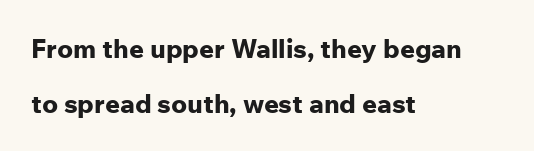
Q: Is the text bold? A: Yes.
Q: Is the text italic (slanted)? A: No, it is upright.
Q: Is the text underlined? A: No.
Q: How is the paragraph aligned? A: Left-aligned.
Q: Is the spacing between letters normal or unusually wide? A: Normal.
Q: Is the spacing between lines tight, normal or loose? A: Loose.
